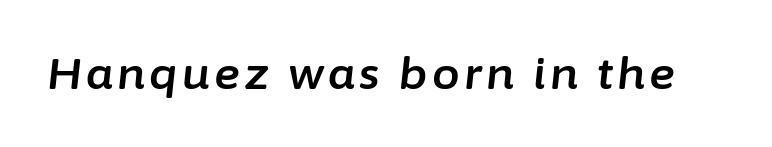
Slanted lettering throughout. Has an underline been added? It has not. Looks like regular typesetting: each glyph gets only the width it needs.
